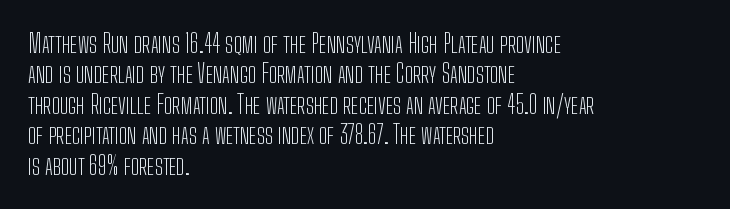
Nope, not italic — everything's standing straight. Only glyphs here, with clear space below each row. Leftover space on each line is placed entirely after the last word. The gaps between neighbouring characters are ordinary and unremarkable. A light-to-regular cut is what we see here.
